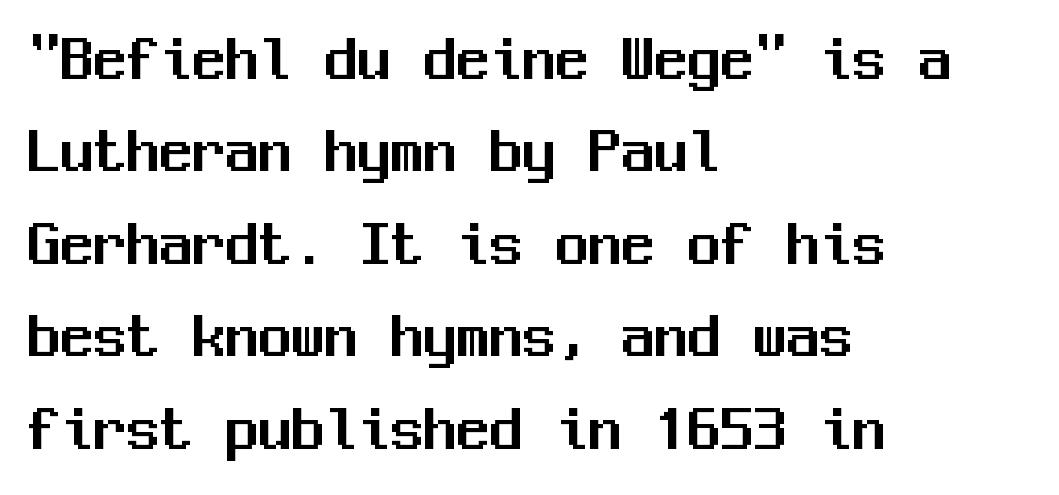
The image shows 66 px sans-serif type, upright, monospaced; set left-aligned, normal line spacing (1.4x), normal letter spacing, not underlined; medium stroke contrast and a medium x-height.
